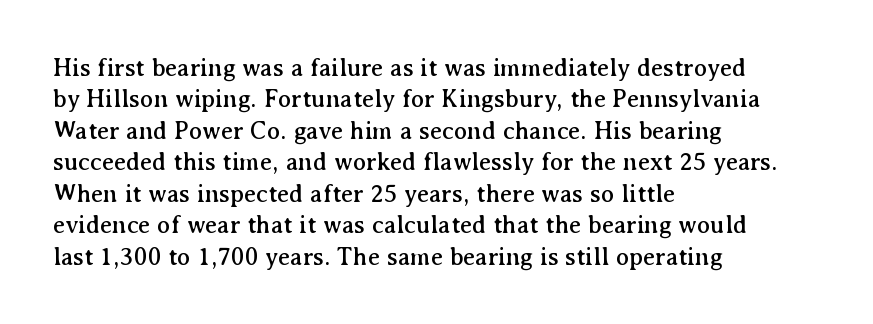
Q: Is the text italic (slanted)? A: No, it is upright.
Q: Is the text underlined? A: No.
Q: How is the paragraph aligned? A: Left-aligned.
Q: Is the spacing between letters normal or unusually wide? A: Normal.
Q: Is the spacing between lines tight, normal or loose? A: Normal.
